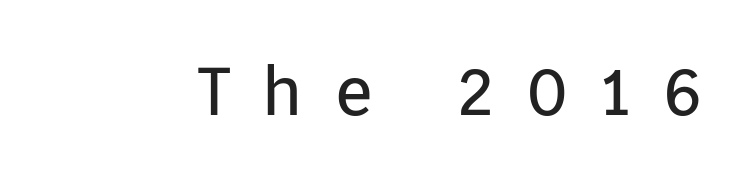
Serifs: no, the terminals of the letterforms are clean. The letters stand upright; this is a roman face. Looks like regular typesetting: each glyph gets only the width it needs. No letter is thick-stroked: the sample isn't bold. Look at the tracking — it's clearly loosened, letters drifting apart. The string is rendered with underlining switched off.
